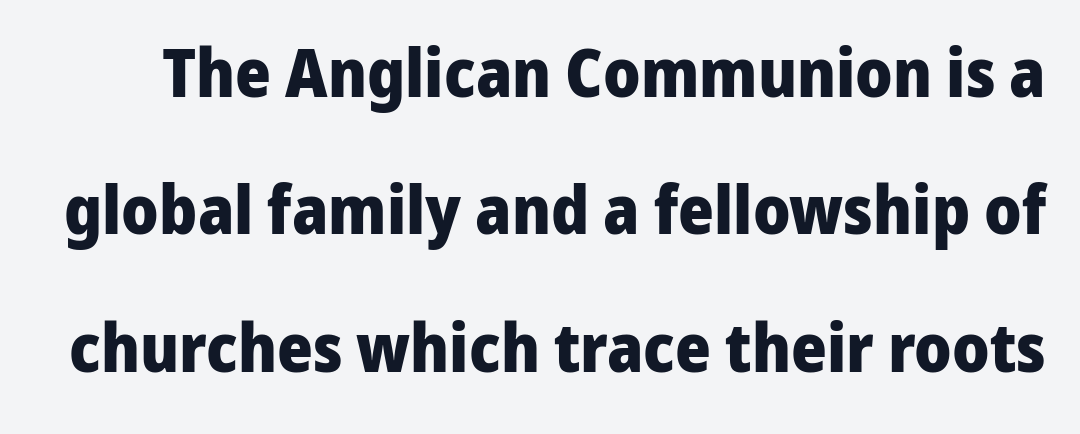
The rendering keeps characters at their native spacing. Clear beneath every line of the passage. These lines stand farther apart than default settings would place them. This is roman type, the default non-slanted kind. The font family rendered here belongs to the sans-serif group.
